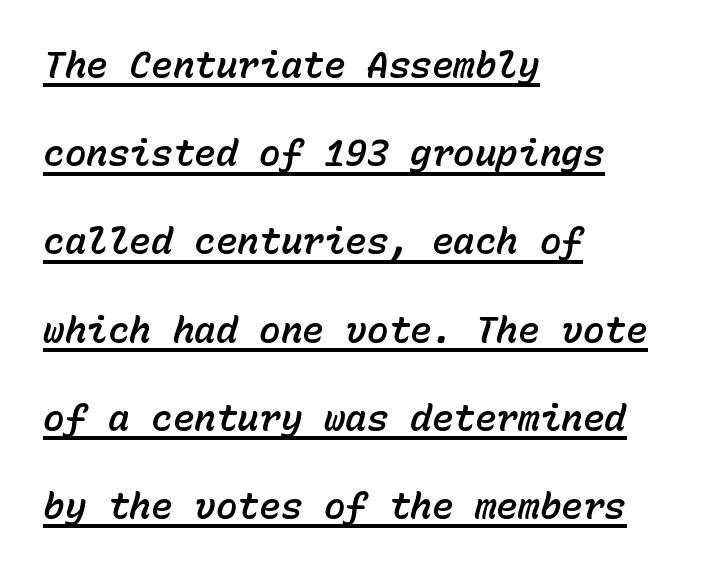
The image shows 36 px text type, italic (leaning right), monospaced; set left-aligned, loose line spacing (2.45x), normal letter spacing, underlined; low stroke contrast and a medium x-height.
